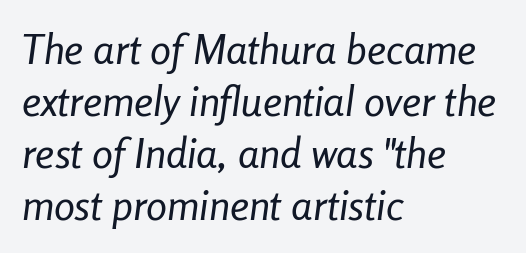
{"italic": "yes", "lean": "right", "slant_degrees": 8, "bold": "no", "weight": "regular", "width": "condensed", "stroke_contrast": "low", "x_height": "medium", "monospaced": "no", "underline": "no", "align": "left", "line_spacing_ratio": 1.24, "letter_spacing": "normal", "letter_spacing_em": 0.0, "glyph_px": 42}
